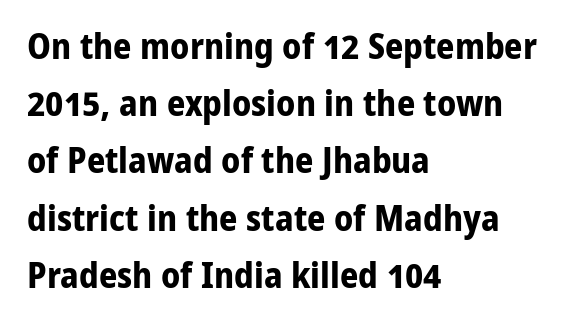
{"serif": "no", "italic": "no", "bold": "yes", "weight": "bold", "width": "normal", "stroke_contrast": "low", "x_height": "medium", "monospaced": "no", "underline": "no", "align": "left", "line_spacing": "normal", "line_spacing_ratio": 1.59, "letter_spacing": "normal", "letter_spacing_em": 0.0, "glyph_px": 36}
